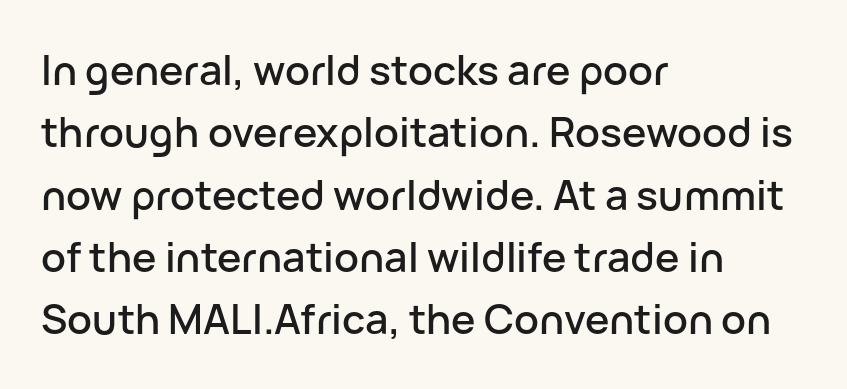
The font family rendered here belongs to the sans-serif group. Regular leading. Does the copy run flush right? No — it runs flush left. Words float on clear page, feet unadorned.
